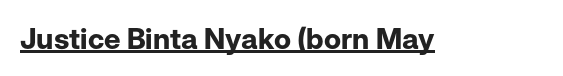
{"serif": "no", "italic": "no", "bold": "yes", "weight": "bold", "width": "normal", "stroke_contrast": "low", "x_height": "medium", "monospaced": "no", "underline": "yes", "letter_spacing": "normal", "letter_spacing_em": 0.0, "glyph_px": 29}
